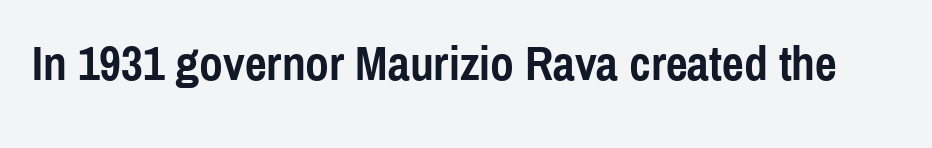
Ascenders rise straight up at ninety degrees. Unmarked baselines from the first word to the last. Regarding serifs, this sample does without them. Strokes here are thick enough to call this a true bold. You could not count columns in this text — the font is proportionally spaced. The gaps between neighbouring characters are ordinary and unremarkable.
